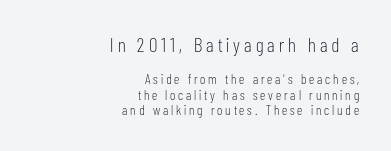
{"italic": "no", "bold": "no", "underline": "no", "align": "right", "line_spacing": "tight", "line_spacing_ratio": 1.11, "letter_spacing": "wide", "letter_spacing_em": 0.2, "larger_block": "first", "size_ratio": 1.43, "glyph_px": 20}
